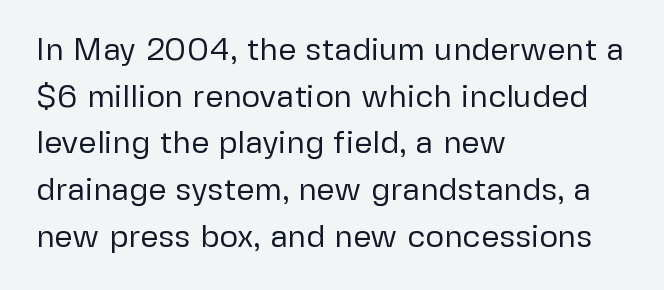
Q: Is the text bold? A: No.
Q: Is the text italic (slanted)? A: No, it is upright.
Q: Is the typeface a serif or a sans-serif typeface? A: Sans-serif.
Q: Is the text underlined? A: No.
Q: How is the paragraph aligned? A: Left-aligned.
Q: Is the spacing between letters normal or unusually wide? A: Normal.
Q: Is the spacing between lines tight, normal or loose? A: Normal.
Q: Width (condensed, normal, or wide)? A: Normal.
Q: Stroke contrast? A: Low.
Q: x-height? A: Medium.
Q: Monospaced? A: No.
